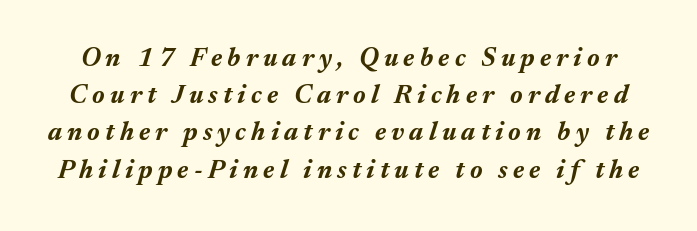
{"italic": "yes", "lean": "right", "slant_degrees": 17, "bold": "yes", "underline": "no", "line_spacing": "normal", "line_spacing_ratio": 1.43, "letter_spacing": "wide", "letter_spacing_em": 0.2, "glyph_px": 26}
